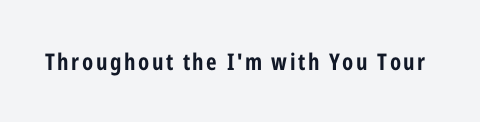
Q: Is the text bold? A: Yes.
Q: Is the text italic (slanted)? A: No, it is upright.
Q: Is the text underlined? A: No.
